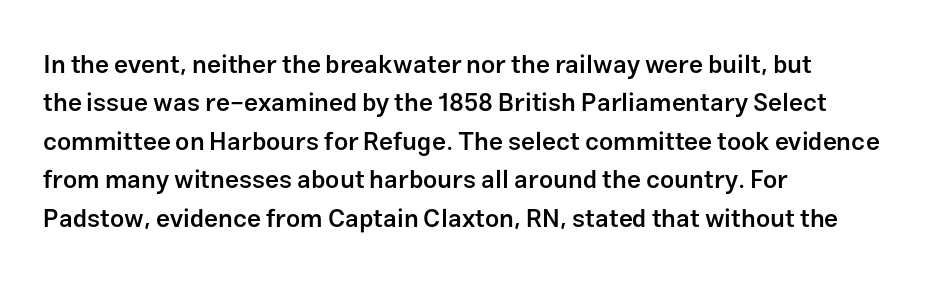
Has an underline been added? It has not. A typesetter would mark this as roman, not italic. The passage shown has conventional tracking throughout. The rows are spaced the way most documents space them. Each line starts at the same left margin while the right side varies. The font is running at a semibold setting, under full bold.
